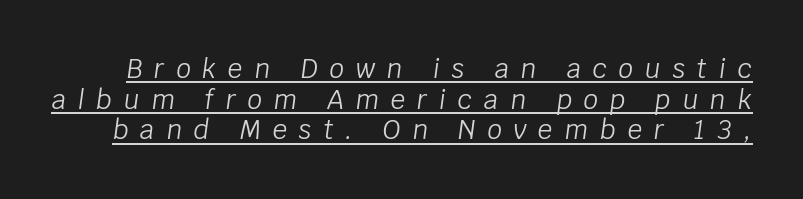
{"italic": "yes", "lean": "right", "slant_degrees": 8, "bold": "no", "underline": "yes", "line_spacing_ratio": 1.18, "letter_spacing": "wide", "letter_spacing_em": 0.45, "glyph_px": 26}
